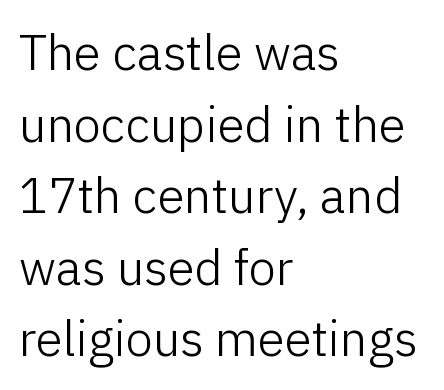
{"serif": "no", "italic": "no", "bold": "no", "weight": "light", "width": "normal", "stroke_contrast": "low", "x_height": "medium", "monospaced": "no", "underline": "no", "align": "left", "line_spacing": "normal", "line_spacing_ratio": 1.46, "letter_spacing": "normal", "letter_spacing_em": 0.0, "glyph_px": 49}
